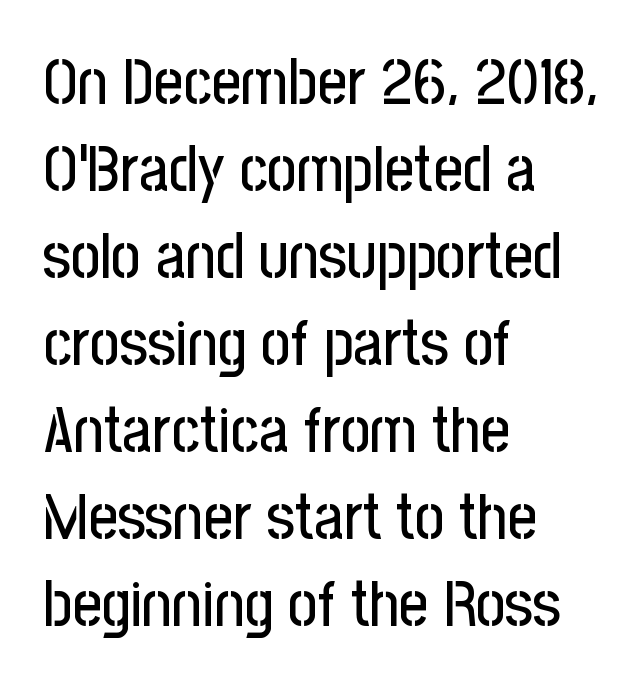
The image shows 64 px condensed sans-serif type, upright; set left-aligned, normal line spacing (1.36x), normal letter spacing, not underlined; low stroke contrast and a medium x-height.
